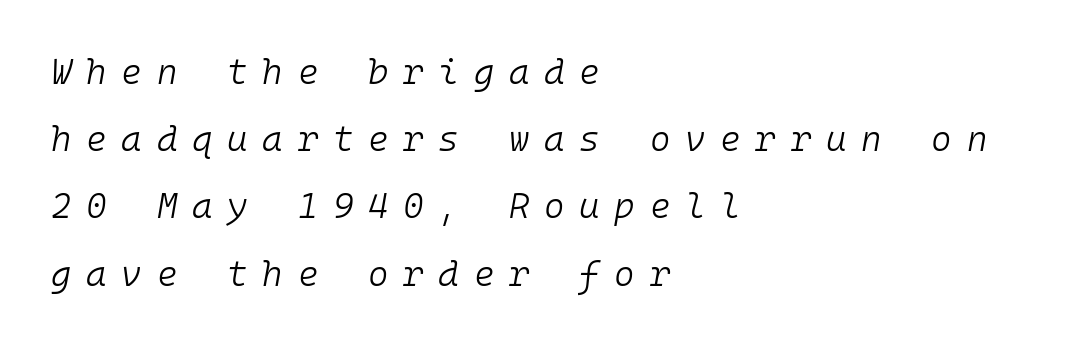
{"italic": "yes", "lean": "right", "slant_degrees": 10, "bold": "no", "weight": "light", "width": "normal", "stroke_contrast": "low", "x_height": "medium", "monospaced": "yes", "underline": "no", "align": "left", "line_spacing": "loose", "line_spacing_ratio": 1.92, "letter_spacing": "wide", "letter_spacing_em": 0.42, "glyph_px": 35}
